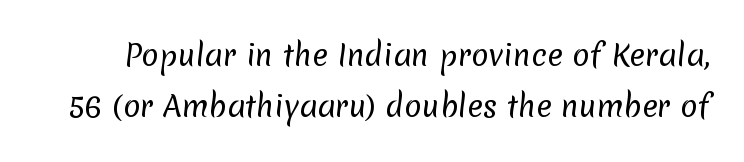
Q: Is the text bold? A: No.
Q: Is the typeface a serif or a sans-serif typeface? A: Sans-serif.
Q: Is the text underlined? A: No.
Q: Is the spacing between letters normal or unusually wide? A: Normal.
Q: Width (condensed, normal, or wide)? A: Normal.
Q: Stroke contrast? A: Low.
Q: x-height? A: Medium.
Q: Monospaced? A: No.
